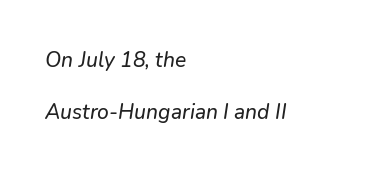
The image shows 21 px text type; set left-aligned, loose line spacing (2.48x), normal letter spacing, not underlined.
